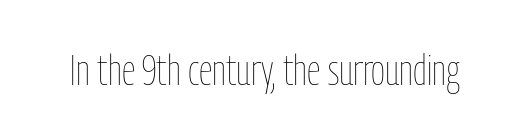
Q: Is the text bold? A: No.
Q: Is the text italic (slanted)? A: No, it is upright.
Q: Is the text underlined? A: No.
Q: Is the spacing between letters normal or unusually wide? A: Normal.
Q: Width (condensed, normal, or wide)? A: Condensed.
Q: Stroke contrast? A: Low.
Q: x-height? A: Medium.
Q: Monospaced? A: No.
